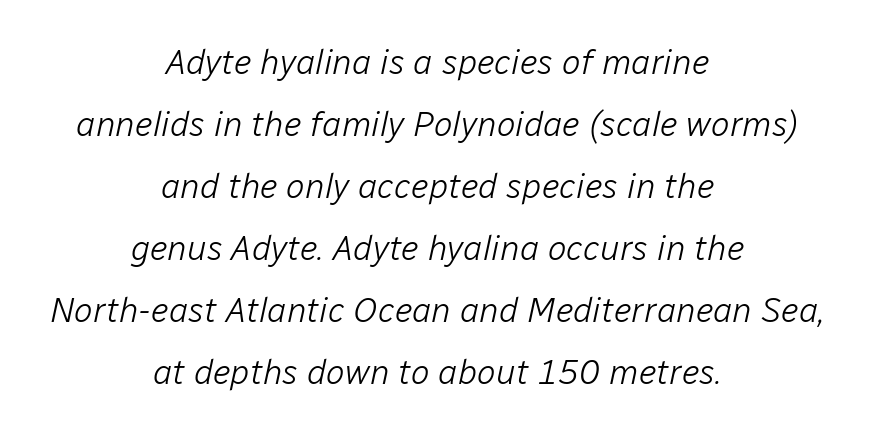
Q: Is the text bold? A: No.
Q: Is the text italic (slanted)? A: Yes, it leans right by about 12 degrees.
Q: Is the text underlined? A: No.
Q: How is the paragraph aligned? A: Centered.
Q: Is the spacing between letters normal or unusually wide? A: Normal.
Q: Width (condensed, normal, or wide)? A: Normal.
Q: Stroke contrast? A: Low.
Q: x-height? A: Medium.
Q: Monospaced? A: No.
